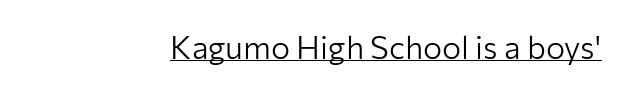
{"serif": "no", "italic": "no", "bold": "no", "weight": "light", "width": "normal", "stroke_contrast": "low", "x_height": "medium", "monospaced": "no", "underline": "yes", "align": "right", "letter_spacing": "normal", "letter_spacing_em": 0.0, "glyph_px": 32}
